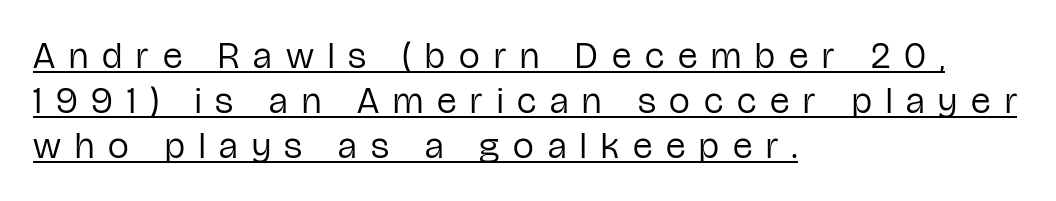
Quick note: not italic, upright. The designer went with a sans here, leaving each stem footless. Is this a fixed-width face? No — the glyphs have proportional, varying widths. There is plenty of visible air inserted between adjacent glyphs.
